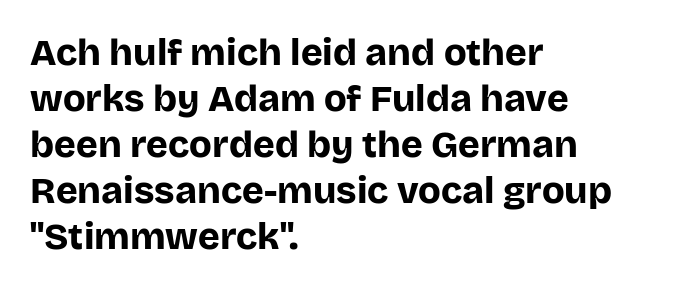
The image shows 37 px bold sans-serif type, upright; set left-aligned, line spacing 1.24x, normal letter spacing, not underlined; low stroke contrast and a large x-height.
